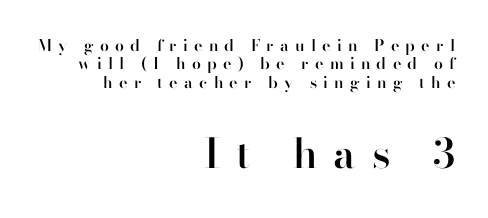
Q: Is the text bold? A: Semi-bold.
Q: Is the text italic (slanted)? A: No, it is upright.
Q: Is the typeface a serif or a sans-serif typeface? A: Sans-serif.
Q: Is the text underlined? A: No.
Q: How is the paragraph aligned? A: Right-aligned.
Q: Is the spacing between letters normal or unusually wide? A: Unusually wide.
Q: Is the spacing between lines tight, normal or loose? A: Tight.
Q: Which block of text is set in a larger size, the first (top) or the second (bottom)? A: The second (bottom) one.
Q: Width (condensed, normal, or wide)? A: Normal.
Q: Stroke contrast? A: High.
Q: x-height? A: Small.
Q: Monospaced? A: No.
